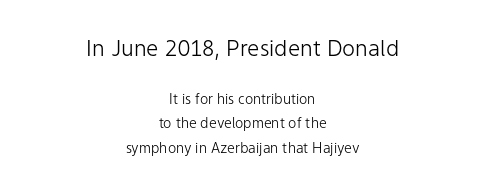
The image shows 22 px text type, upright; set centered, line spacing 1.74x, normal letter spacing, not underlined; the first (top) block is 1.57x larger.
